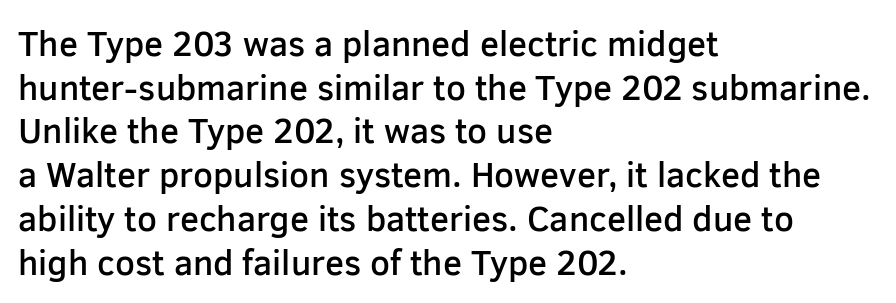
The image shows 35 px semibold sans-serif type, upright; set left-aligned, normal line spacing (1.25x), normal letter spacing, not underlined; low stroke contrast and a medium x-height.
